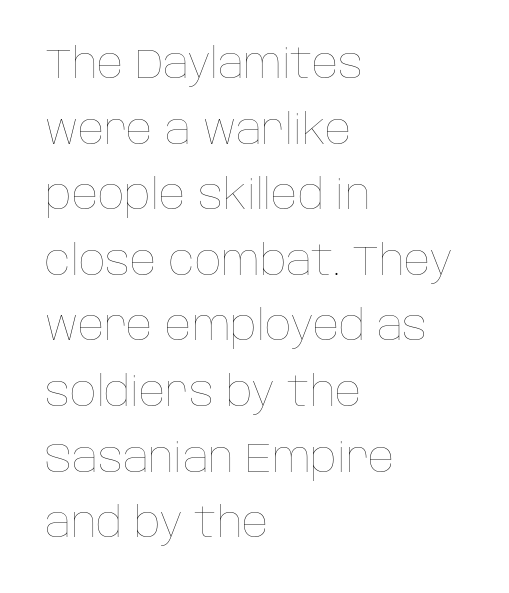
{"italic": "no", "bold": "no", "weight": "thin", "width": "normal", "stroke_contrast": "low", "x_height": "large", "monospaced": "no", "underline": "no", "align": "left", "line_spacing": "normal", "line_spacing_ratio": 1.6, "letter_spacing": "normal", "letter_spacing_em": 0.0, "glyph_px": 41}
